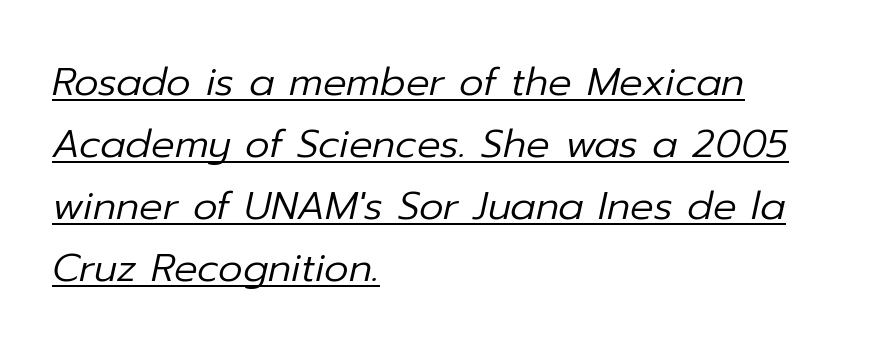
Nothing unusual about the tracking: characters are spaced as the font intends. Rows of type keep a routine distance in the vertical direction. The face looks like a standard text weight, possibly lighter. In terms of posture, this sample is oblique. Students, observe the line beneath the letters — that is underlining.
